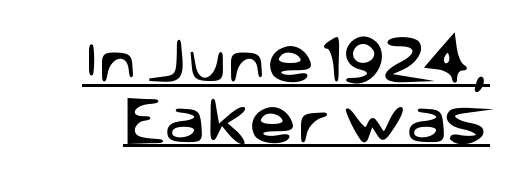
The image shows 52 px sans-serif type, upright; set line spacing 1.17x, normal letter spacing, underlined; low stroke contrast and a large x-height.
